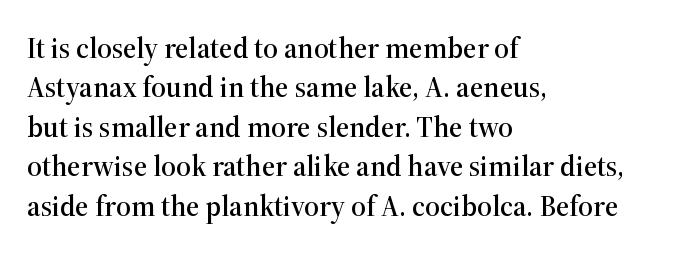
{"serif": "yes", "italic": "no", "width": "normal", "stroke_contrast": "high", "x_height": "medium", "monospaced": "no", "underline": "no", "align": "left", "line_spacing": "normal", "line_spacing_ratio": 1.36, "letter_spacing": "normal", "letter_spacing_em": 0.0, "glyph_px": 29}
